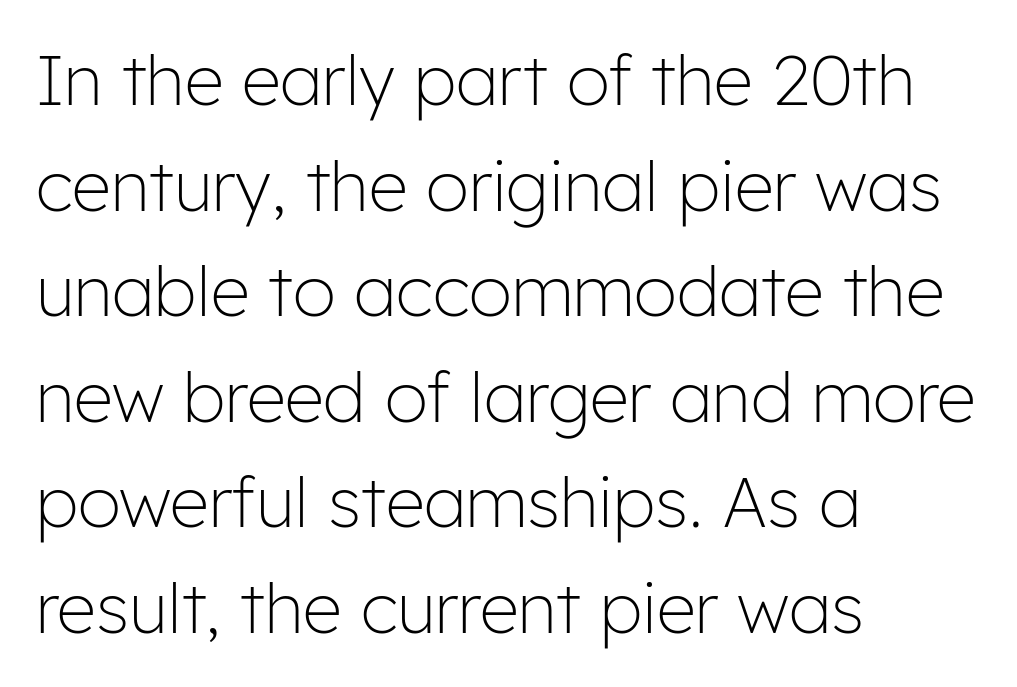
The image shows 69 px light sans-serif type, upright; set left-aligned, normal line spacing (1.53x), normal letter spacing, not underlined; low stroke contrast and a medium x-height.
